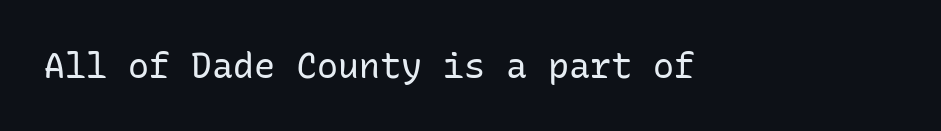
{"serif": "no", "italic": "no", "bold": "no", "weight": "regular", "width": "normal", "stroke_contrast": "low", "x_height": "medium", "monospaced": "yes", "underline": "no", "letter_spacing": "normal", "letter_spacing_em": 0.0, "glyph_px": 35}
